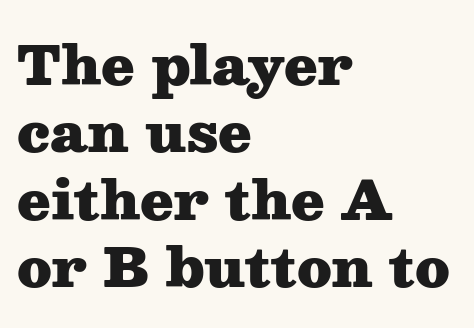
The image shows 54 px heavy, wide serif type, upright; set left-aligned, normal line spacing (1.25x), normal letter spacing, not underlined; medium stroke contrast and a medium x-height.
